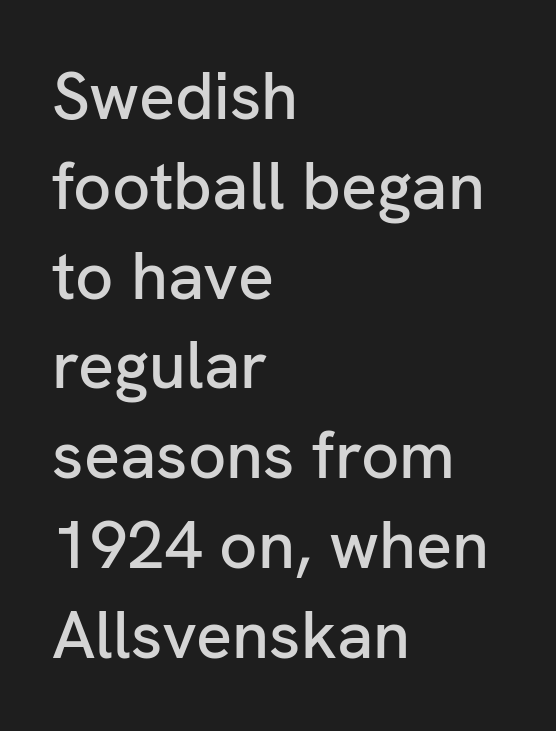
The image shows 67 px sans-serif type, upright; set left-aligned, normal line spacing (1.34x), normal letter spacing, not underlined; low stroke contrast and a medium x-height.
